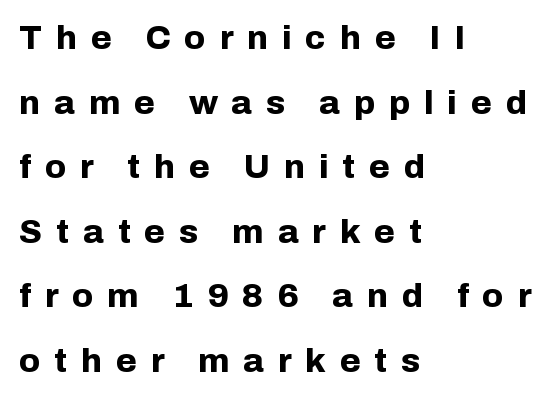
The image shows 34 px bold sans-serif type, upright; set left-aligned, loose line spacing (1.9x), unusually wide letter spacing (+0.4 em), not underlined; low stroke contrast and a medium x-height.
